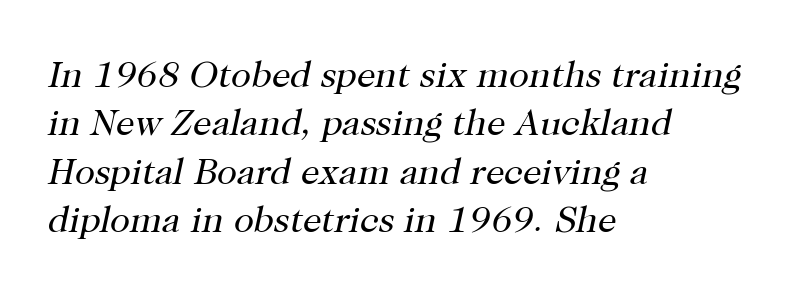
Q: Is the text bold? A: No.
Q: Is the text italic (slanted)? A: Yes, it leans right by about 12 degrees.
Q: Is the typeface a serif or a sans-serif typeface? A: Serif.
Q: Is the text underlined? A: No.
Q: How is the paragraph aligned? A: Left-aligned.
Q: Is the spacing between letters normal or unusually wide? A: Normal.
Q: Is the spacing between lines tight, normal or loose? A: Normal.
Q: Width (condensed, normal, or wide)? A: Normal.
Q: Stroke contrast? A: High.
Q: x-height? A: Medium.
Q: Monospaced? A: No.
